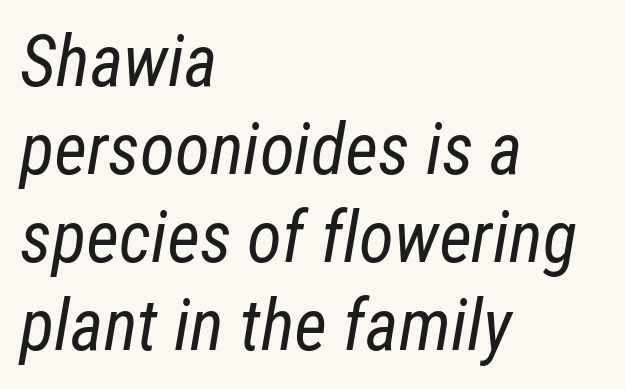
{"italic": "yes", "lean": "right", "slant_degrees": 12, "bold": "no", "weight": "regular", "width": "condensed", "stroke_contrast": "low", "x_height": "medium", "monospaced": "no", "underline": "no", "align": "left", "line_spacing_ratio": 1.24, "letter_spacing": "normal", "letter_spacing_em": 0.0, "glyph_px": 71}
